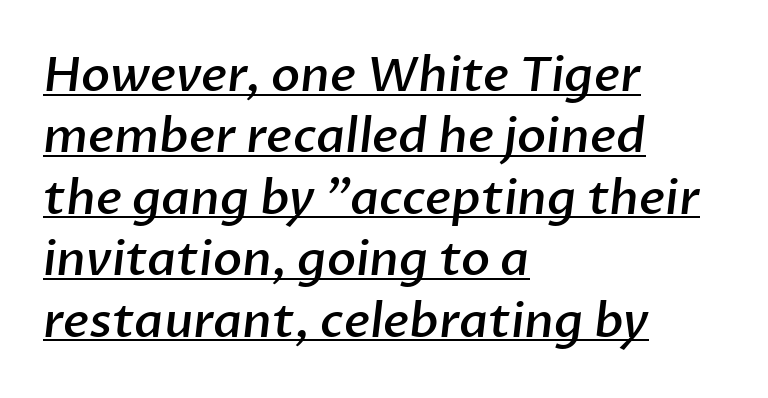
The image shows 48 px semibold sans-serif type; set left-aligned, normal line spacing (1.28x), normal letter spacing, underlined; low stroke contrast and a medium x-height.
